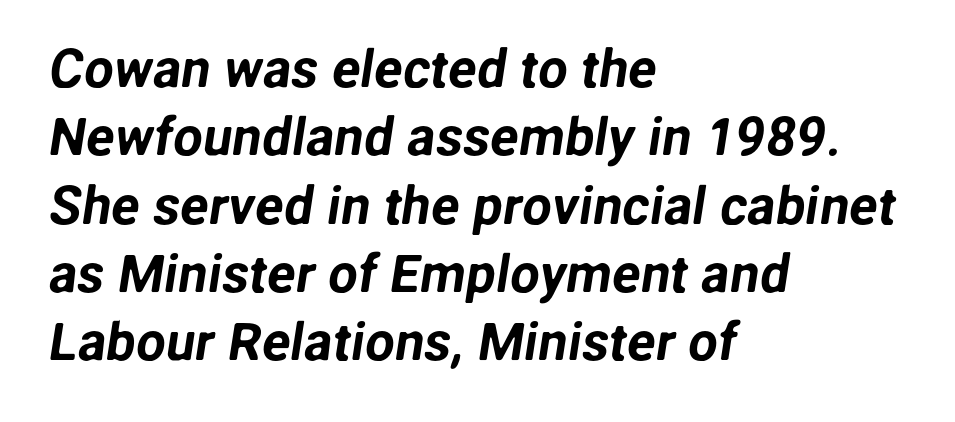
Caption: standard tracking, unaltered. Each new line begins a customary step beneath the previous one. Honestly, there is no underline to notice here at all. Unlike a traditional serif, this face leaves its strokes unadorned. A typesetter would call this proportional, since set widths differ per character.
